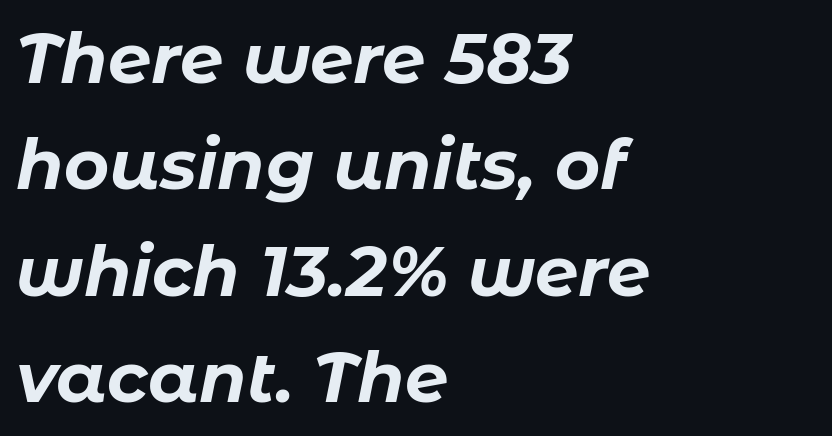
Compared with ordinary roman type, these characters are visibly tilted. Honestly, the row spacing looks completely unremarkable. Lines of text with bare space underneath. Which margin do the lines hug? The left one — the right edge is uneven. The glyphs have the mass of a bold cut. Here the designer chose a conventional face with non-uniform glyph widths.
